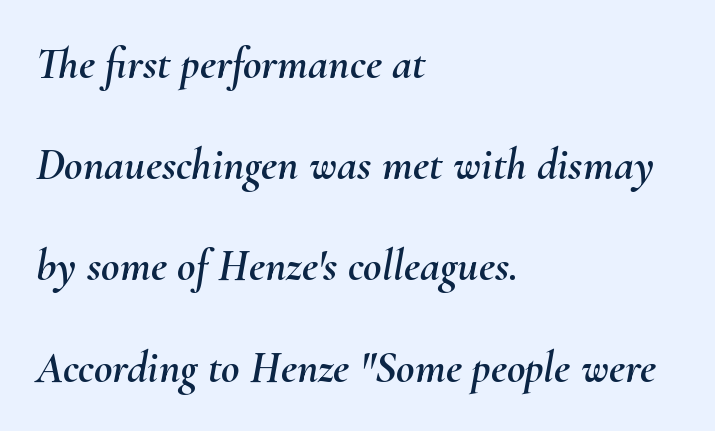
Q: Is the text italic (slanted)? A: Yes, it leans right by about 10 degrees.
Q: Is the text underlined? A: No.
Q: How is the paragraph aligned? A: Left-aligned.
Q: Is the spacing between letters normal or unusually wide? A: Normal.
Q: Is the spacing between lines tight, normal or loose? A: Loose.
Q: Width (condensed, normal, or wide)? A: Normal.
Q: Stroke contrast? A: Medium.
Q: x-height? A: Small.
Q: Monospaced? A: No.
